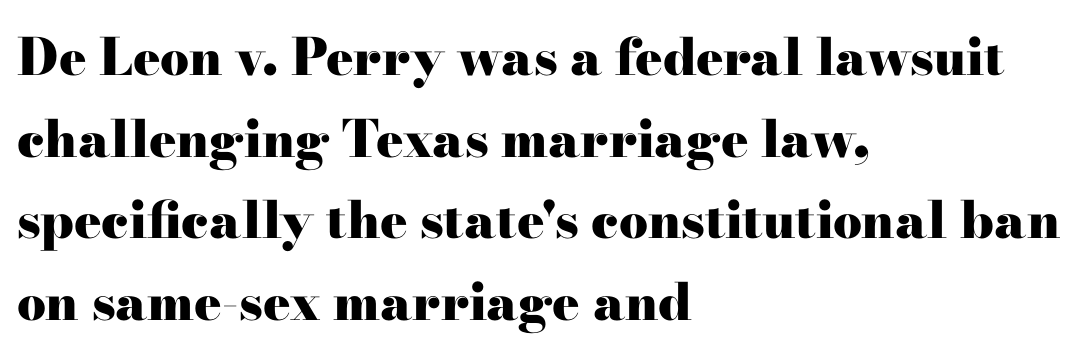
The image shows 51 px heavy, wide serif type, upright; set left-aligned, normal line spacing (1.6x), normal letter spacing, not underlined; high stroke contrast and a small x-height.
